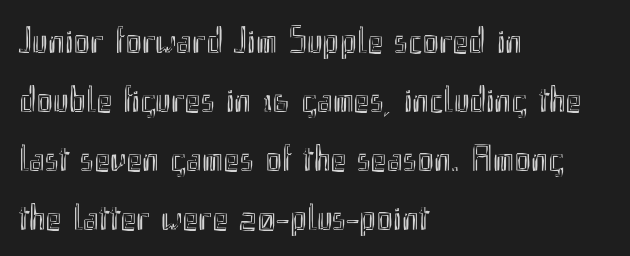
Check under the words: just untouched page. Short note: letters normally spaced. This sample has the flowing, uneven cadence of proportional lettering. All the whitespace from short lines collects on the right. Posture: upright roman.
